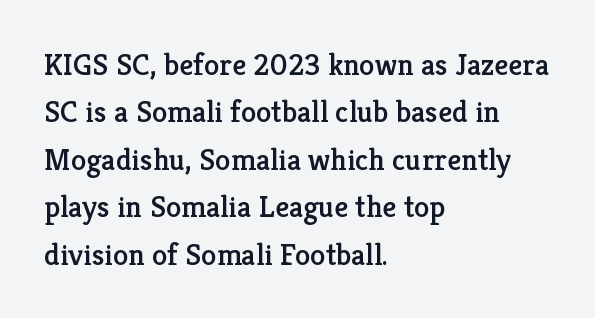
Q: Is the text italic (slanted)? A: No, it is upright.
Q: Is the typeface a serif or a sans-serif typeface? A: Serif.
Q: Is the text underlined? A: No.
Q: How is the paragraph aligned? A: Left-aligned.
Q: Is the spacing between letters normal or unusually wide? A: Normal.
Q: Is the spacing between lines tight, normal or loose? A: Normal.
Q: Width (condensed, normal, or wide)? A: Normal.
Q: Stroke contrast? A: Low.
Q: x-height? A: Medium.
Q: Monospaced? A: No.
